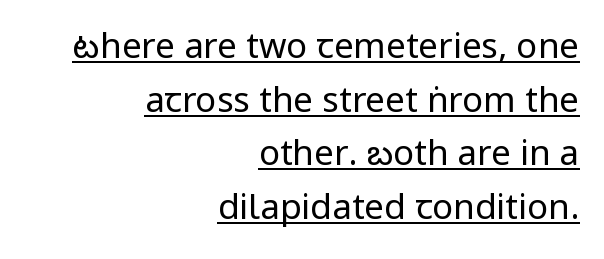
The image shows 35 px regular-weight, condensed sans-serif type, upright; set right-aligned, normal line spacing (1.53x), normal letter spacing, underlined; low stroke contrast.
